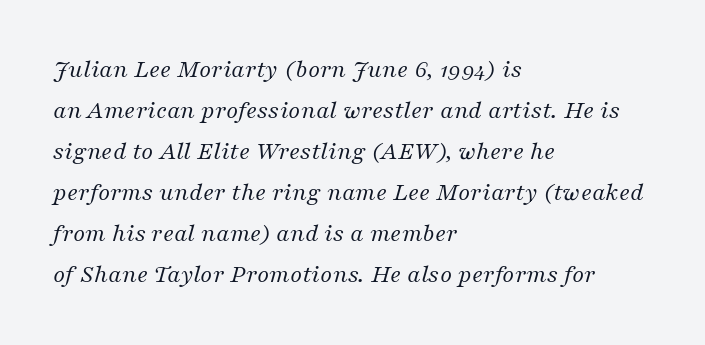
Q: Is the text bold? A: No.
Q: Is the text italic (slanted)? A: Yes, it leans right by about 16 degrees.
Q: Is the text underlined? A: No.
Q: How is the paragraph aligned? A: Left-aligned.
Q: Is the spacing between letters normal or unusually wide? A: Normal.
Q: Is the spacing between lines tight, normal or loose? A: Normal.
